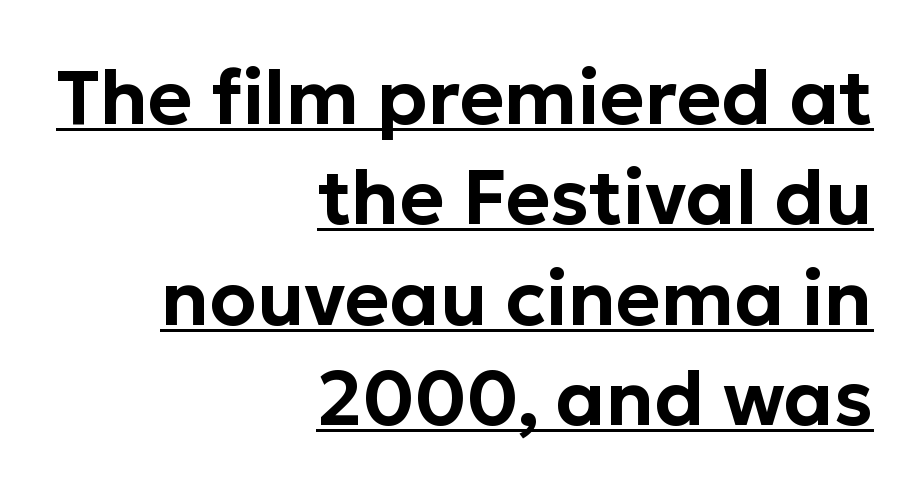
{"serif": "no", "italic": "no", "width": "normal", "stroke_contrast": "low", "x_height": "medium", "monospaced": "no", "underline": "yes", "align": "right", "line_spacing": "normal", "line_spacing_ratio": 1.32, "letter_spacing": "normal", "letter_spacing_em": 0.0, "glyph_px": 76}
